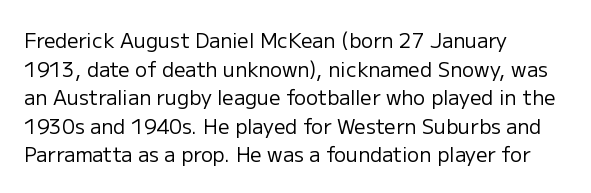
Honestly, the letter spacing is just normal — you wouldn't notice it. Every row of glyphs begins at an identical x-position on the left. The lettering holds an erect, upright posture throughout. A typesetter would call this leading conventional body-copy spacing.
